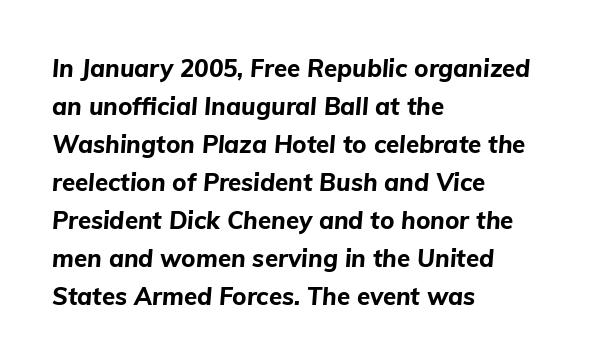
Q: Is the text bold? A: Yes.
Q: Is the text italic (slanted)? A: Yes, it leans right by about 5 degrees.
Q: Is the text underlined? A: No.
Q: How is the paragraph aligned? A: Left-aligned.
Q: Is the spacing between letters normal or unusually wide? A: Normal.
Q: Is the spacing between lines tight, normal or loose? A: Normal.
